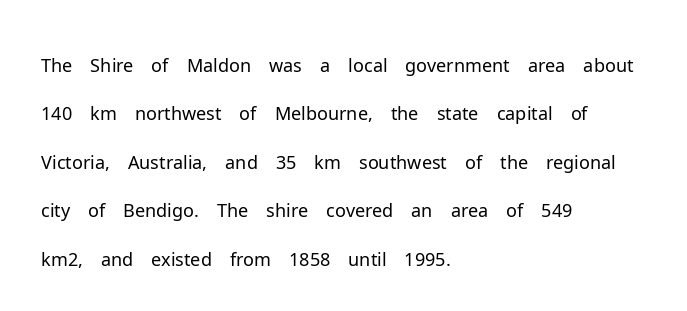
The image shows 37 px light sans-serif type, upright; set left-aligned, normal line spacing (1.31x), normal letter spacing, not underlined; low stroke contrast and a medium x-height.
